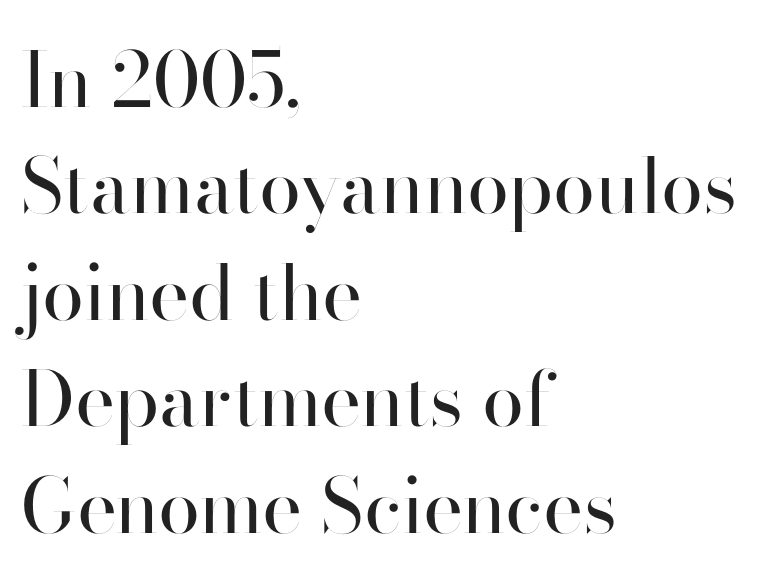
{"serif": "no", "italic": "no", "bold": "no", "weight": "regular", "width": "normal", "stroke_contrast": "high", "x_height": "small", "monospaced": "no", "underline": "no", "align": "left", "line_spacing": "normal", "line_spacing_ratio": 1.4, "letter_spacing": "normal", "letter_spacing_em": 0.0, "glyph_px": 76}
